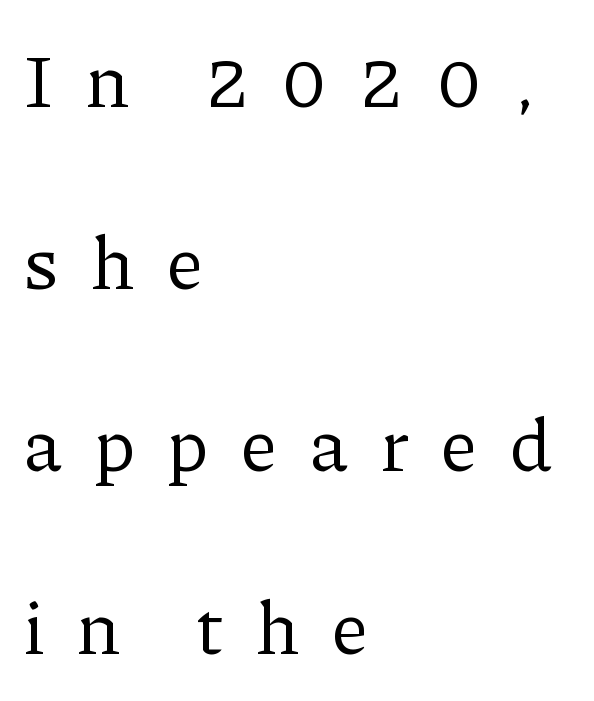
Q: Is the text bold? A: No.
Q: Is the text italic (slanted)? A: No, it is upright.
Q: Is the typeface a serif or a sans-serif typeface? A: Serif.
Q: Is the text underlined? A: No.
Q: How is the paragraph aligned? A: Left-aligned.
Q: Is the spacing between letters normal or unusually wide? A: Unusually wide.
Q: Is the spacing between lines tight, normal or loose? A: Loose.
Q: Width (condensed, normal, or wide)? A: Normal.
Q: Stroke contrast? A: Low.
Q: x-height? A: Medium.
Q: Monospaced? A: No.
